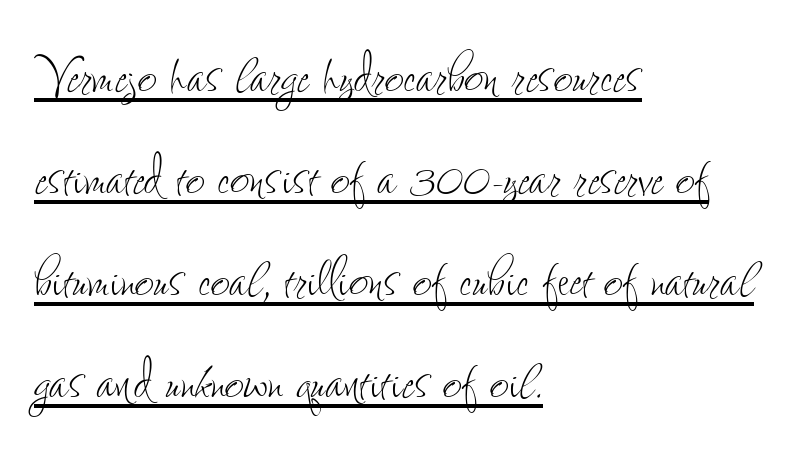
Q: Is the text bold? A: No.
Q: Is the text italic (slanted)? A: Yes.
Q: Is the text underlined? A: Yes.
Q: How is the paragraph aligned? A: Left-aligned.
Q: Is the spacing between letters normal or unusually wide? A: Normal.
Q: Is the spacing between lines tight, normal or loose? A: Normal.
Q: Width (condensed, normal, or wide)? A: Condensed.
Q: Stroke contrast? A: Low.
Q: x-height? A: Small.
Q: Monospaced? A: No.
